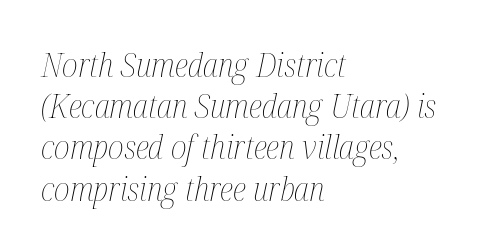
The weight tops out at a normal text grade. Words float on clear page, feet unadorned. These lines keep a tight, regular rhythm from letter to letter. Each line starts at the same left margin while the right side varies. Looking at the ascenders, they clearly lean. Here the designer chose a conventional face with non-uniform glyph widths.
